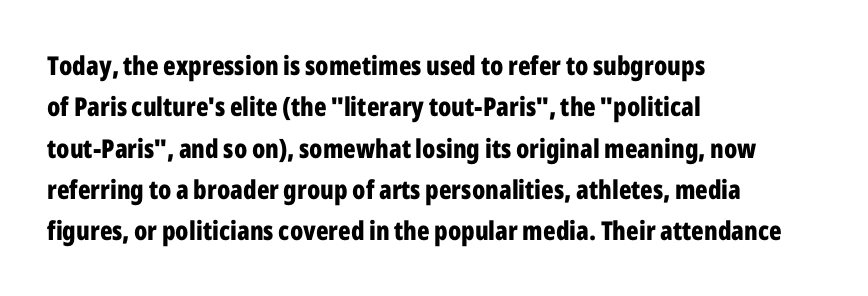
Q: Is the text bold? A: Yes.
Q: Is the text italic (slanted)? A: No, it is upright.
Q: Is the text underlined? A: No.
Q: How is the paragraph aligned? A: Left-aligned.
Q: Is the spacing between letters normal or unusually wide? A: Normal.
Q: Is the spacing between lines tight, normal or loose? A: Normal.
